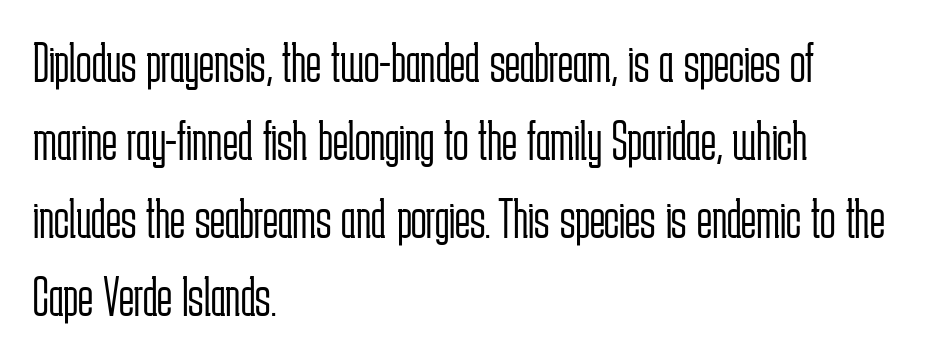
{"serif": "no", "italic": "no", "bold": "no", "weight": "light", "width": "condensed", "stroke_contrast": "low", "x_height": "medium", "monospaced": "no", "underline": "no", "align": "left", "line_spacing": "normal", "line_spacing_ratio": 1.37, "letter_spacing": "normal", "letter_spacing_em": 0.0, "glyph_px": 57}
